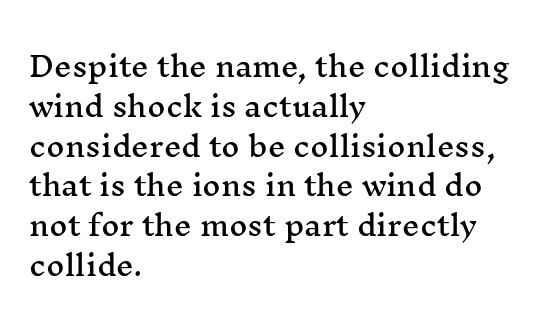
{"serif": "yes", "italic": "no", "width": "wide", "stroke_contrast": "medium", "x_height": "medium", "monospaced": "no", "underline": "no", "align": "left", "line_spacing": "normal", "line_spacing_ratio": 1.42, "letter_spacing": "normal", "letter_spacing_em": 0.0, "glyph_px": 28}
